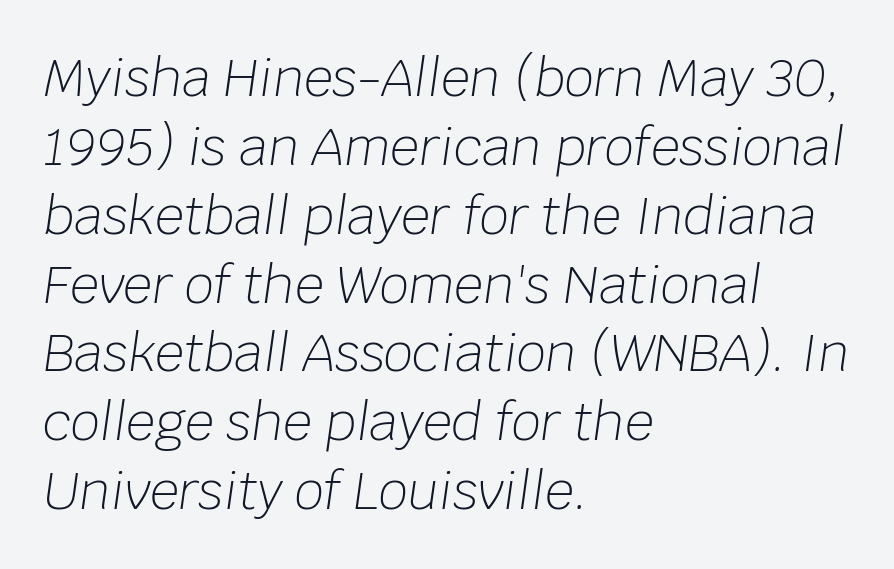
{"italic": "yes", "lean": "right", "slant_degrees": 8, "bold": "no", "weight": "light", "width": "normal", "stroke_contrast": "low", "x_height": "large", "monospaced": "no", "underline": "no", "align": "left", "line_spacing": "normal", "line_spacing_ratio": 1.35, "letter_spacing": "normal", "letter_spacing_em": 0.0, "glyph_px": 51}
